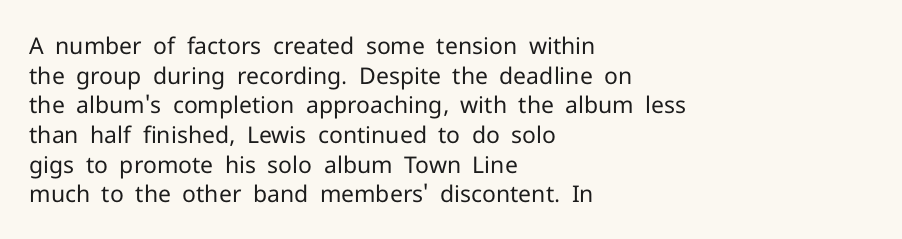
The lines sit at an ordinary, default distance from one another. The rag falls on the right side of this text block. The characters are drawn with everyday or finer stroke widths. Descender tails drop into unmarked territory.
